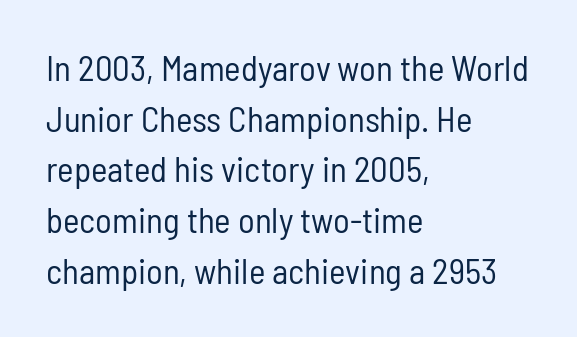
{"serif": "no", "italic": "no", "bold": "no", "weight": "regular", "width": "condensed", "stroke_contrast": "low", "x_height": "medium", "monospaced": "no", "underline": "no", "align": "left", "line_spacing": "normal", "line_spacing_ratio": 1.45, "letter_spacing": "normal", "letter_spacing_em": 0.0, "glyph_px": 35}
